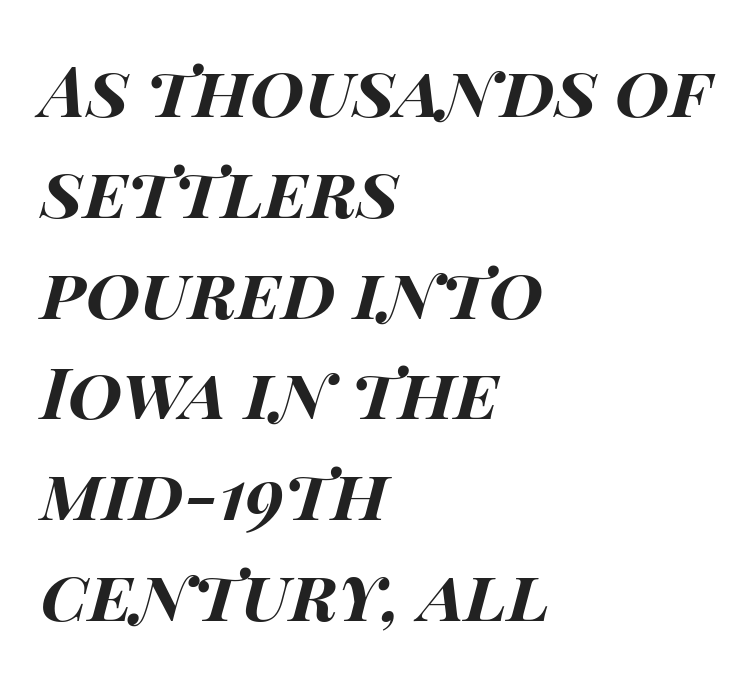
The image shows 70 px bold, wide type, italic (leaning right); set left-aligned, normal line spacing (1.44x), normal letter spacing, not underlined; high stroke contrast and a large x-height.
